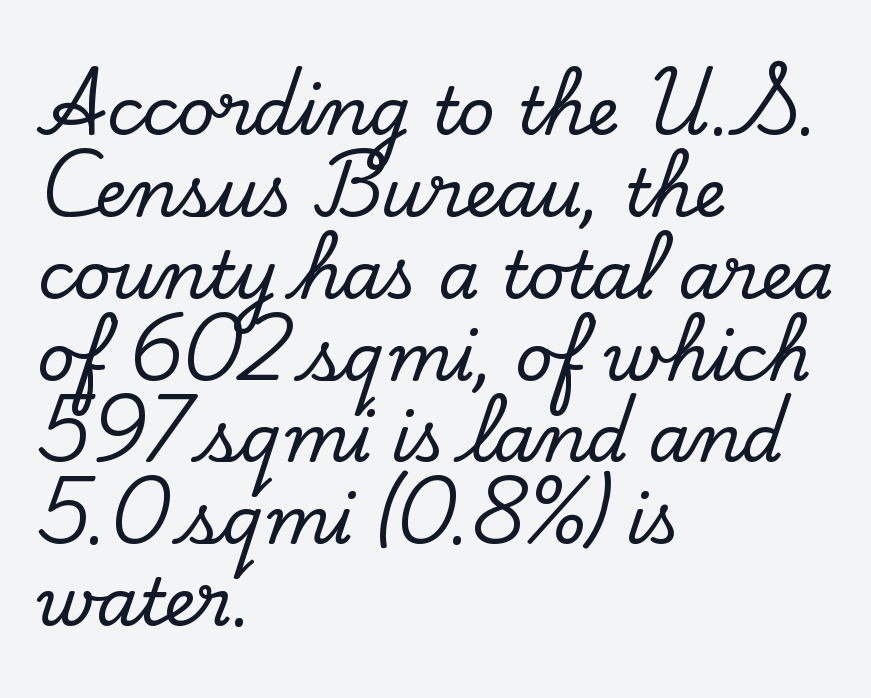
The image shows 66 px serif type; set left-aligned, line spacing 1.24x, normal letter spacing, not underlined; low stroke contrast and a small x-height.
